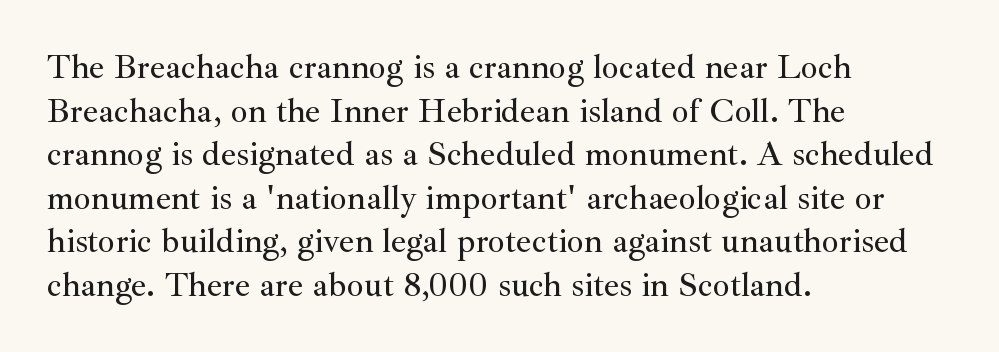
A typesetter would mark this as roman, not italic. Regular leading. Letters rest on an invisible, unmarked baseline. A typesetter would label this face a serif.
